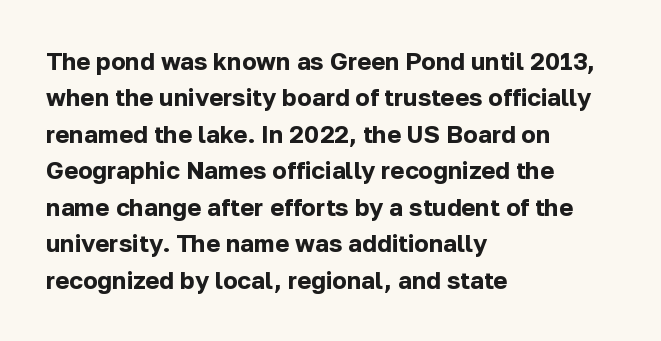
Q: Is the text bold? A: Yes.
Q: Is the text italic (slanted)? A: No, it is upright.
Q: Is the text underlined? A: No.
Q: How is the paragraph aligned? A: Left-aligned.
Q: Is the spacing between letters normal or unusually wide? A: Normal.
Q: Is the spacing between lines tight, normal or loose? A: Normal.
